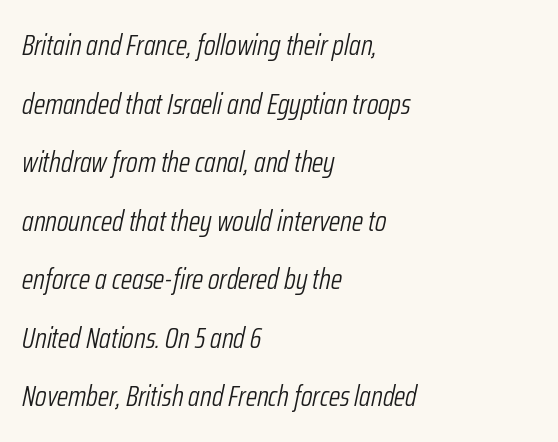
Tall strokes in this sample are angled rather than plumb. Letters rest on an invisible, unmarked baseline. Leading: increased. Horizontally, the lines are justified to the leading edge only. Note the varied advance widths — an 'i' is clearly narrower than an 'm'.
